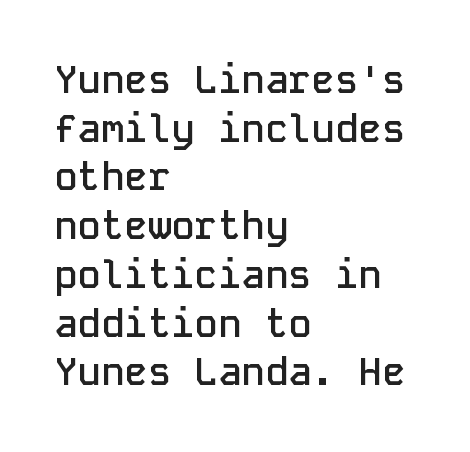
This rendering features lettering with no underline. These lines are set flush left with a ragged right edge. The typography opts for an upright posture over an oblique one. One glance says typical: line gaps are just what's usual. Heft: intermediate — a semibold. Here the glyphs are tracked normally, forming tight word shapes.
